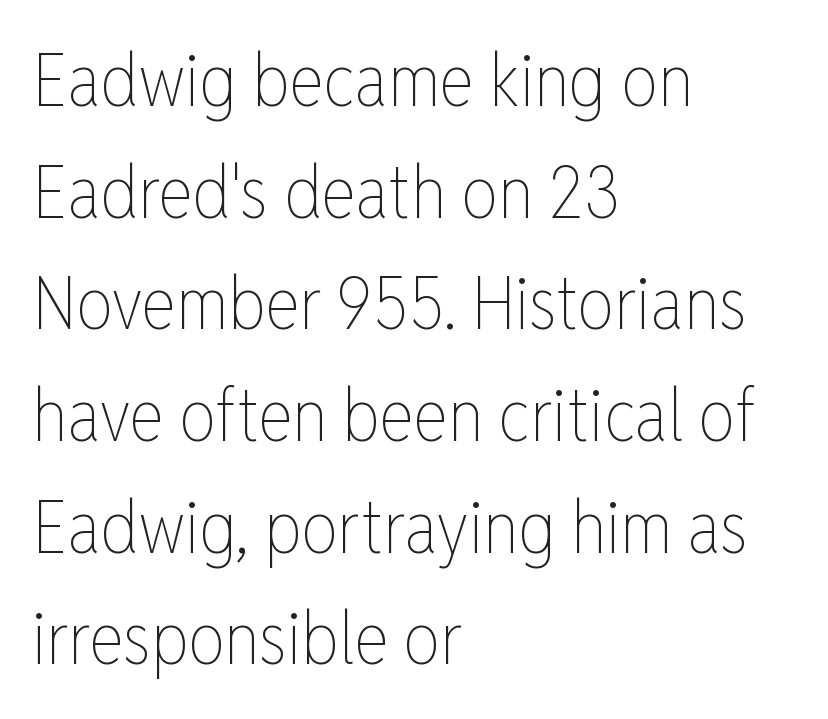
These lines are set flush left with a ragged right edge. A typesetter would call this proportional, since set widths differ per character. Italic? Not at all — the glyphs are vertical. You could call the tracking neutral — neither tight nor loose. This rendering features lettering with no underline.
